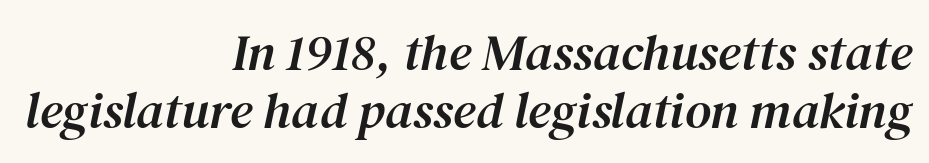
The image shows 51 px serif type, italic (leaning right); set right-aligned, tight line spacing (1.13x), normal letter spacing, not underlined; medium stroke contrast and a medium x-height.
